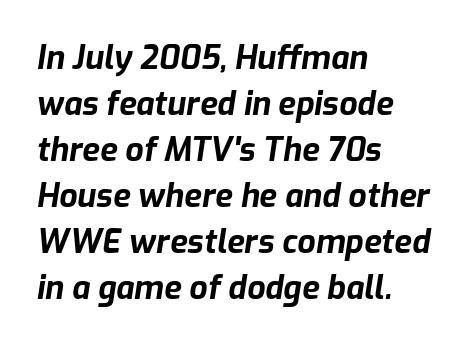
Q: Is the text bold? A: Yes.
Q: Is the text italic (slanted)? A: Yes, it leans right by about 9 degrees.
Q: Is the text underlined? A: No.
Q: How is the paragraph aligned? A: Left-aligned.
Q: Is the spacing between letters normal or unusually wide? A: Normal.
Q: Is the spacing between lines tight, normal or loose? A: Normal.
Q: Width (condensed, normal, or wide)? A: Normal.
Q: Stroke contrast? A: Low.
Q: x-height? A: Medium.
Q: Monospaced? A: No.
